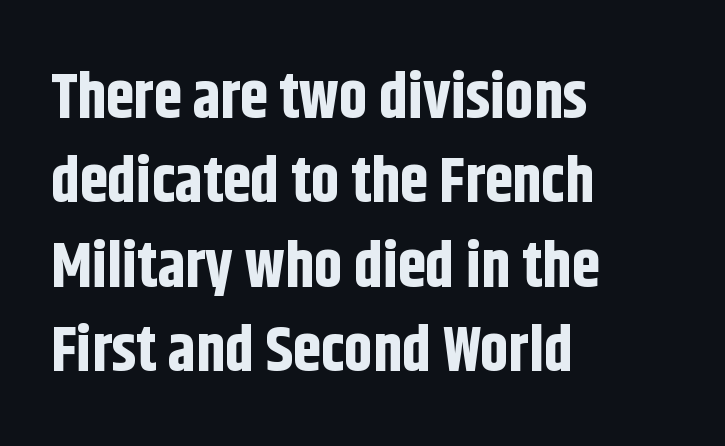
Descenders are the only things crossing below the line. Varying glyph widths throughout — classic text-font behaviour. If you measured baseline to baseline, you'd find a middling distance. Compared with typical body copy, the letter spacing here is the same.
